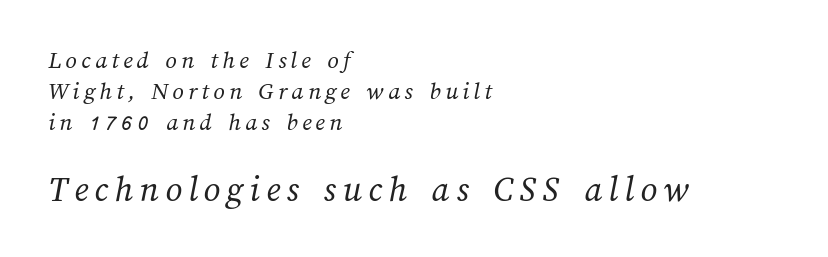
{"bold": "no", "weight": "regular", "width": "normal", "stroke_contrast": "medium", "x_height": "medium", "monospaced": "no", "underline": "no", "align": "left", "line_spacing_ratio": 1.24, "larger_block": "second", "size_ratio": 1.48, "glyph_px": 37}
